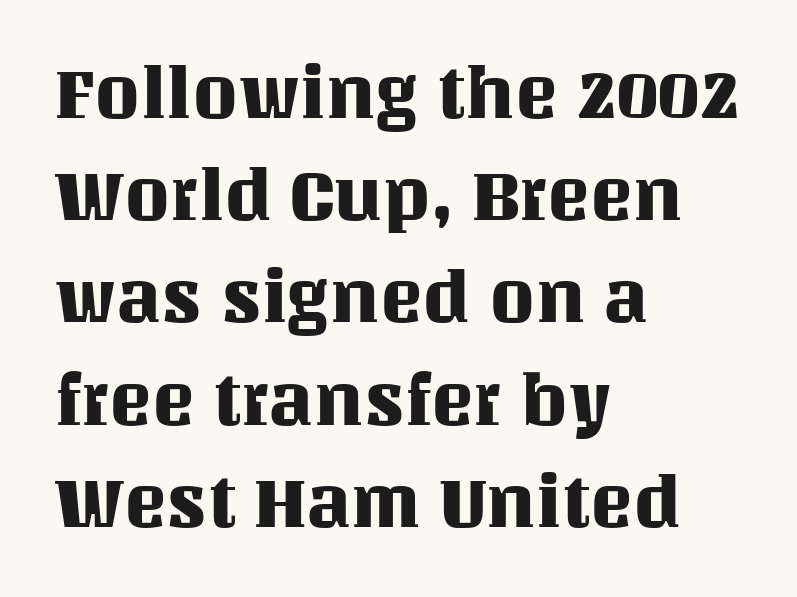
{"italic": "no", "width": "normal", "stroke_contrast": "medium", "x_height": "large", "monospaced": "no", "underline": "no", "align": "left", "line_spacing": "normal", "line_spacing_ratio": 1.42, "letter_spacing": "normal", "letter_spacing_em": 0.0, "glyph_px": 72}
